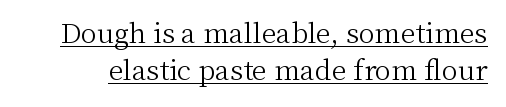
The image shows 27 px text type, upright; set normal line spacing (1.36x), normal letter spacing, underlined.
